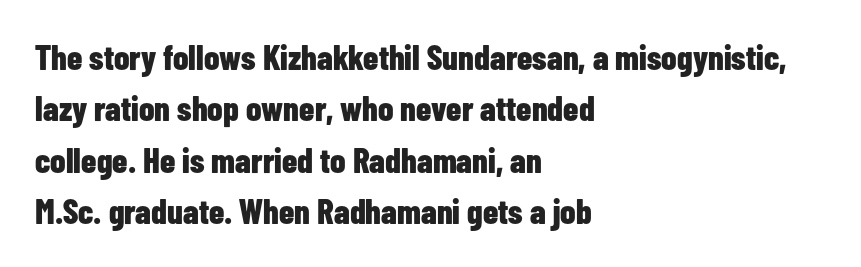
The image shows 35 px bold, condensed sans-serif type, upright; set left-aligned, normal line spacing (1.47x), normal letter spacing, not underlined; low stroke contrast and a medium x-height.
